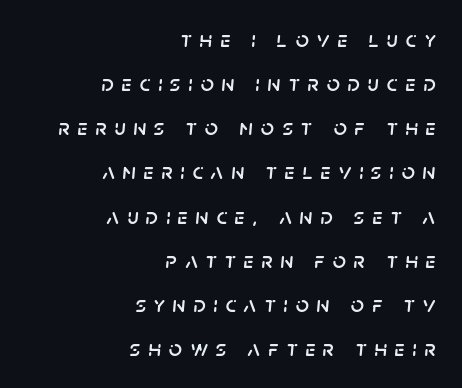
Airy leading. Notice how the stems are inclined rather than vertical — that's the hallmark of italics. The rendering inserts visible extra space after every character. The zone under the glyphs is completely vacant. Alignment: flush right.
